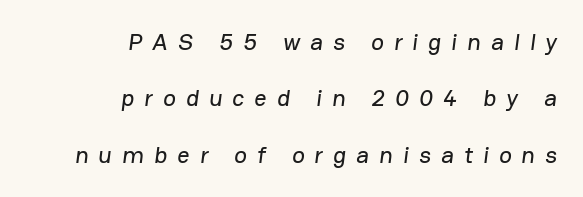
Q: Is the text underlined? A: No.
Q: How is the paragraph aligned? A: Right-aligned.
Q: Is the spacing between letters normal or unusually wide? A: Unusually wide.
Q: Is the spacing between lines tight, normal or loose? A: Loose.
